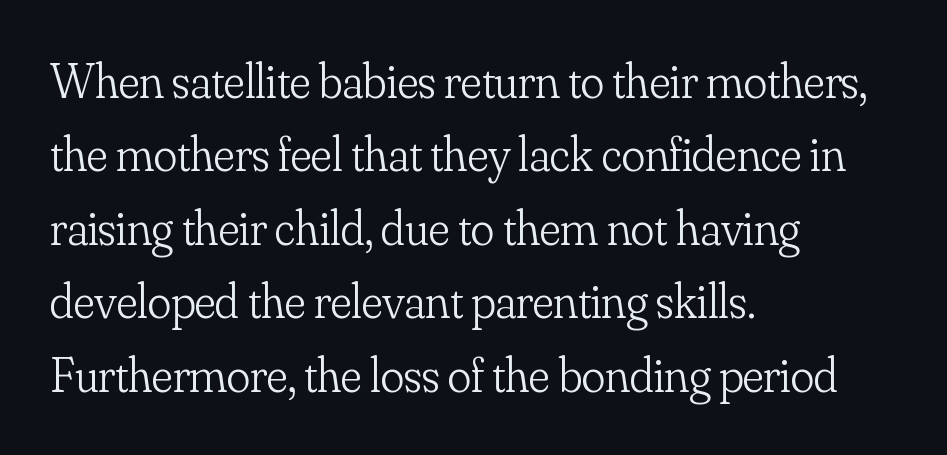
{"serif": "yes", "italic": "no", "bold": "no", "weight": "light", "width": "normal", "stroke_contrast": "low", "x_height": "small", "monospaced": "no", "underline": "no", "align": "left", "line_spacing": "normal", "line_spacing_ratio": 1.5, "letter_spacing": "normal", "letter_spacing_em": 0.0, "glyph_px": 49}
